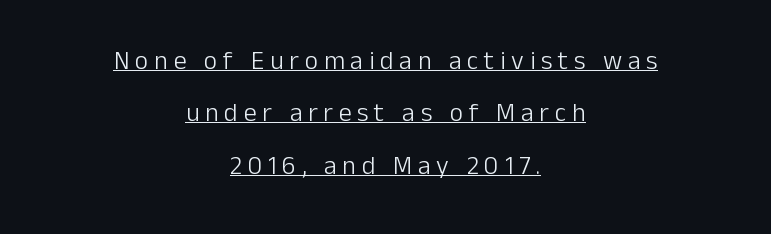
Leading: increased. You can tell it's not italic because the verticals are truly vertical. Teacher's note: observe the equal gaps on both sides — that is centered alignment. You can see a thin bar hugging the bottom of the glyphs. Weight: in the light-to-regular range.
